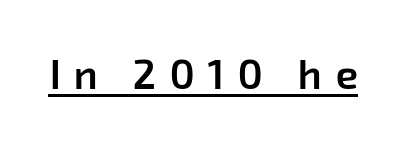
Q: Is the text bold? A: Semi-bold.
Q: Is the typeface a serif or a sans-serif typeface? A: Sans-serif.
Q: Is the text underlined? A: Yes.
Q: Is the spacing between letters normal or unusually wide? A: Unusually wide.
Q: Width (condensed, normal, or wide)? A: Normal.
Q: Stroke contrast? A: Low.
Q: x-height? A: Medium.
Q: Monospaced? A: No.
